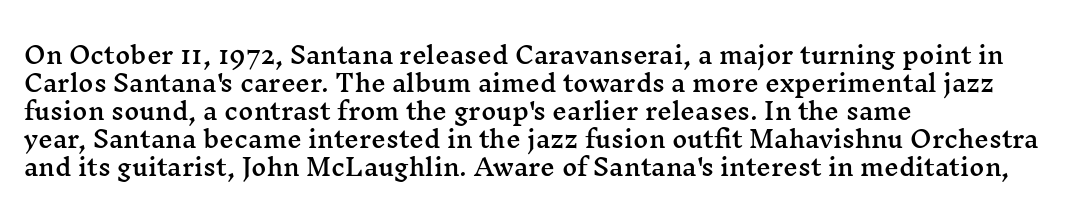
The image shows 23 px text type, upright; set left-aligned, line spacing 1.22x, normal letter spacing, not underlined.
